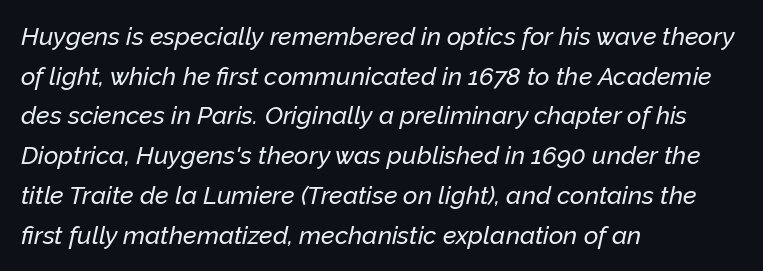
Is the letter spacing exaggerated? No — it looks like the ordinary default. These lines are set flush left with a ragged right edge. Whoever set this chose a conventional vertical rhythm. Underline: absent.
